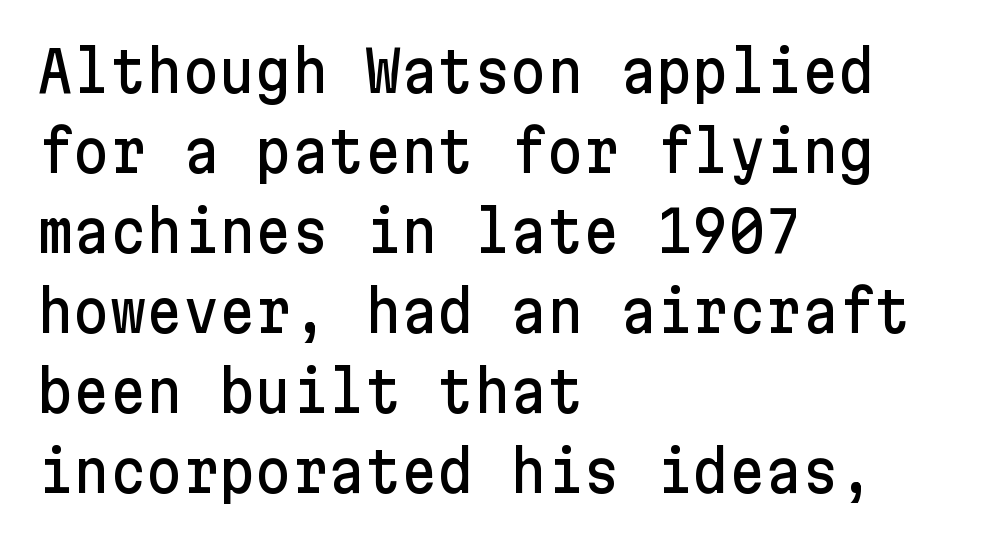
The image shows 56 px sans-serif type, upright; set left-aligned, normal line spacing (1.43x), normal letter spacing, not underlined; low stroke contrast and a medium x-height.
